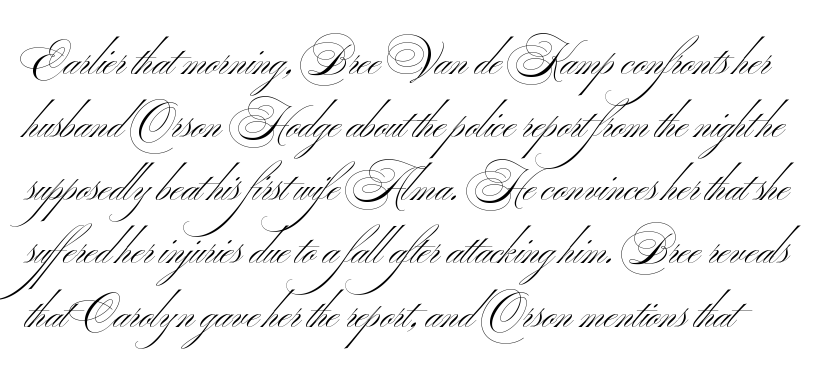
The image shows 41 px light, wide sans-serif type; set normal line spacing (1.54x), normal letter spacing, not underlined; medium stroke contrast and a small x-height.
